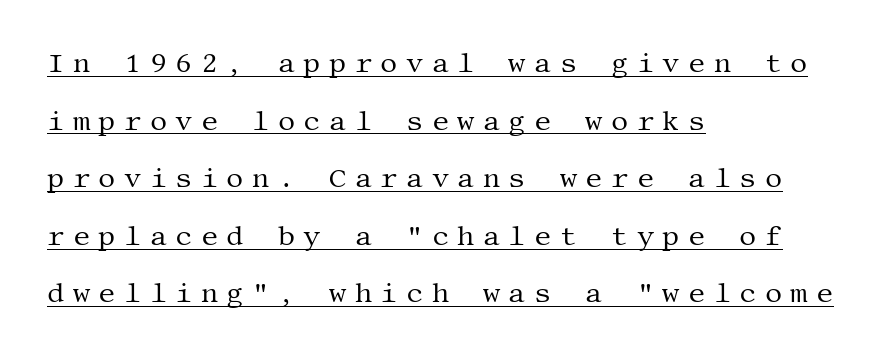
The image shows 27 px text type, upright; set left-aligned, loose line spacing (2.13x), unusually wide letter spacing (+0.31 em), underlined.
